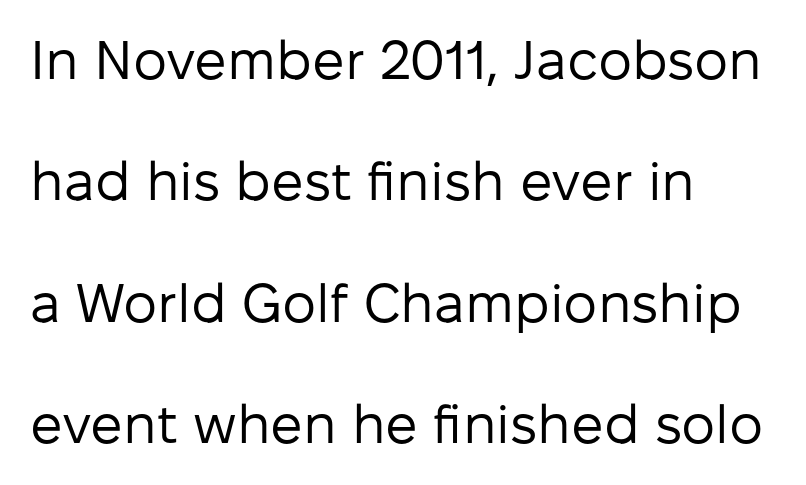
The image shows 54 px regular-weight sans-serif type, upright; set left-aligned, loose line spacing (2.25x), normal letter spacing, not underlined; low stroke contrast and a medium x-height.
